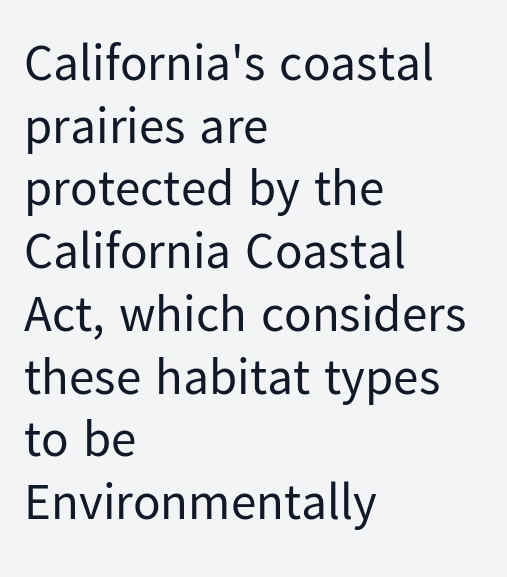
The image shows 51 px regular-weight sans-serif type, upright; set left-aligned, line spacing 1.23x, normal letter spacing, not underlined; low stroke contrast and a medium x-height.
